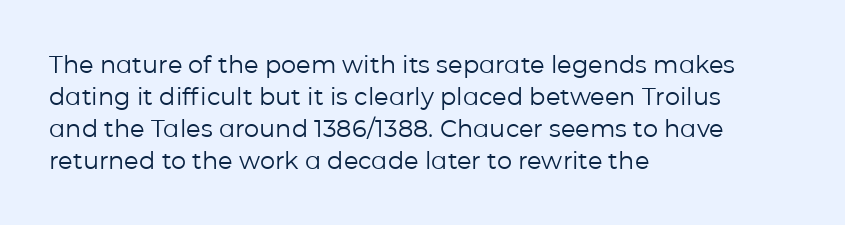
The image shows 24 px text type, upright; set left-aligned, normal line spacing (1.33x), normal letter spacing, not underlined.
